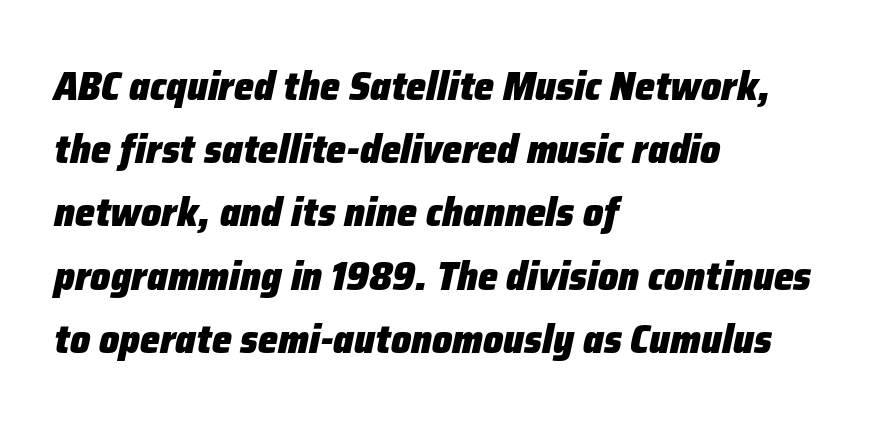
Q: Is the text bold? A: Yes.
Q: Is the text italic (slanted)? A: Yes, it leans right by about 12 degrees.
Q: Is the text underlined? A: No.
Q: How is the paragraph aligned? A: Left-aligned.
Q: Is the spacing between letters normal or unusually wide? A: Normal.
Q: Is the spacing between lines tight, normal or loose? A: Normal.
Q: Width (condensed, normal, or wide)? A: Normal.
Q: Stroke contrast? A: Low.
Q: x-height? A: Medium.
Q: Monospaced? A: No.
